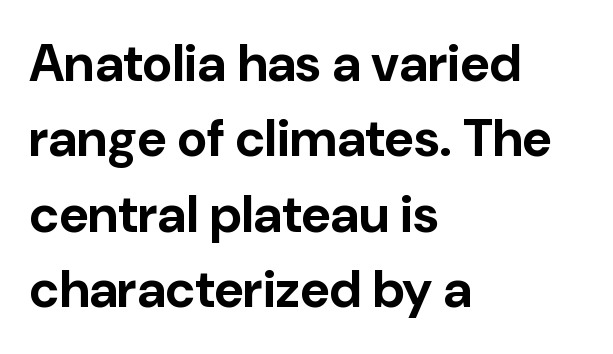
{"serif": "no", "italic": "no", "bold": "yes", "weight": "bold", "width": "normal", "stroke_contrast": "low", "x_height": "medium", "monospaced": "no", "underline": "no", "align": "left", "line_spacing": "normal", "line_spacing_ratio": 1.45, "letter_spacing": "normal", "letter_spacing_em": 0.0, "glyph_px": 52}
